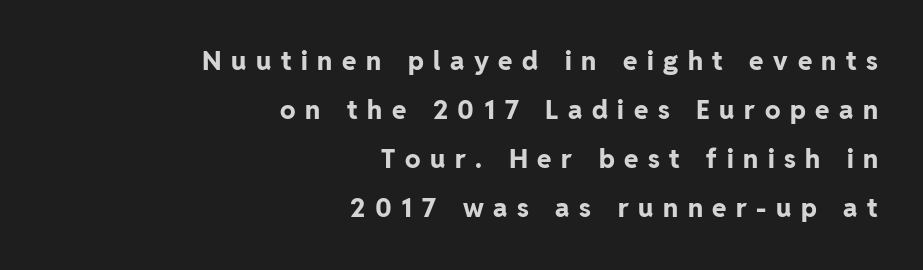
The image shows 26 px bold type, upright; set right-aligned, line spacing 1.89x, unusually wide letter spacing (+0.37 em), not underlined.
